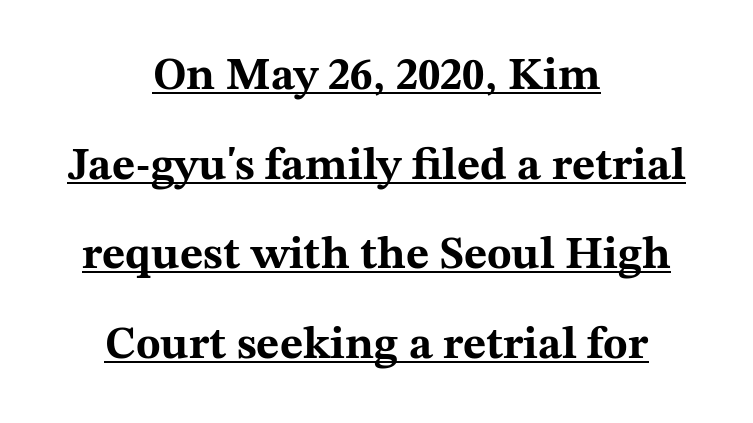
If you folded the block vertically in half, each line would mirror itself in length. Little horizontal feet cap the strokes, marking this as serif type. Has an underline been added? It has. You could call the tracking neutral — neither tight nor loose.
